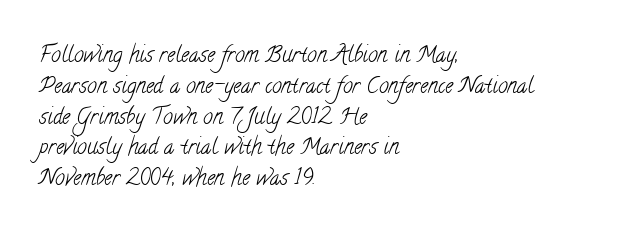
Glance below the letters and you will spot only blank space. Vertical spacing — default. Spacing between characters is what you'd get straight out of the box. Does the copy run flush right? No — it runs flush left. The typeface has the unassuming heft of standard copy or less.
